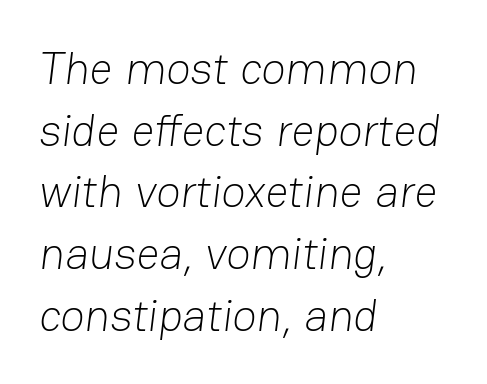
{"serif": "no", "bold": "no", "weight": "light", "width": "normal", "stroke_contrast": "low", "x_height": "medium", "monospaced": "no", "underline": "no", "align": "left", "line_spacing": "normal", "line_spacing_ratio": 1.37, "letter_spacing": "normal", "letter_spacing_em": 0.0, "glyph_px": 45}
